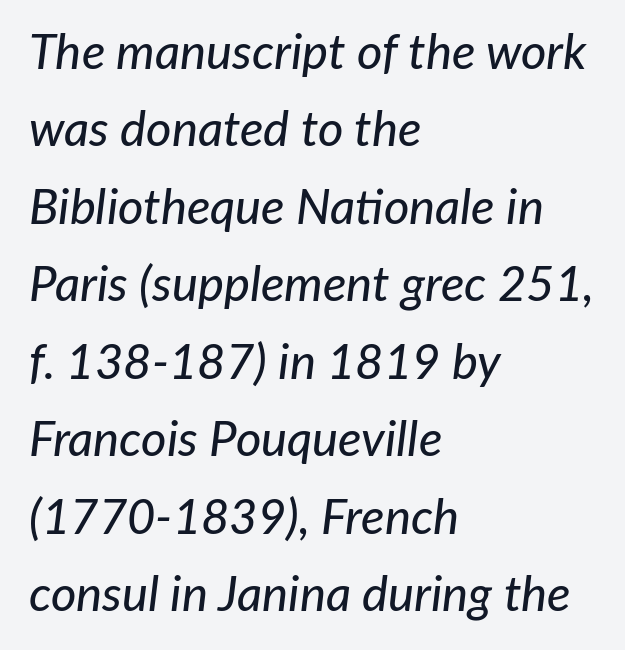
Glance below the letters and you will spot only blank space. The setting favours the left margin, as ordinary paragraphs usually do. These lines are rendered in a variable-pitch font. You can tell it's italic because the verticals aren't actually vertical. How are the letters spaced? Ordinarily, with no added tracking. A normal amount of white space separates one row of letters from the next.
